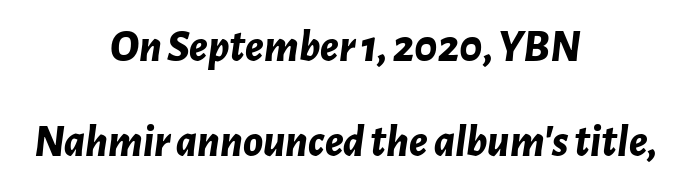
Interline gaps are noticeably wide in this sample. The letters advance in unequal steps, a hallmark of proportional type. A dark, heavy texture on the line: the type is bold. This sample uses plain, unmodified letter spacing. The setting favours the middle, as headings and verse often do.
